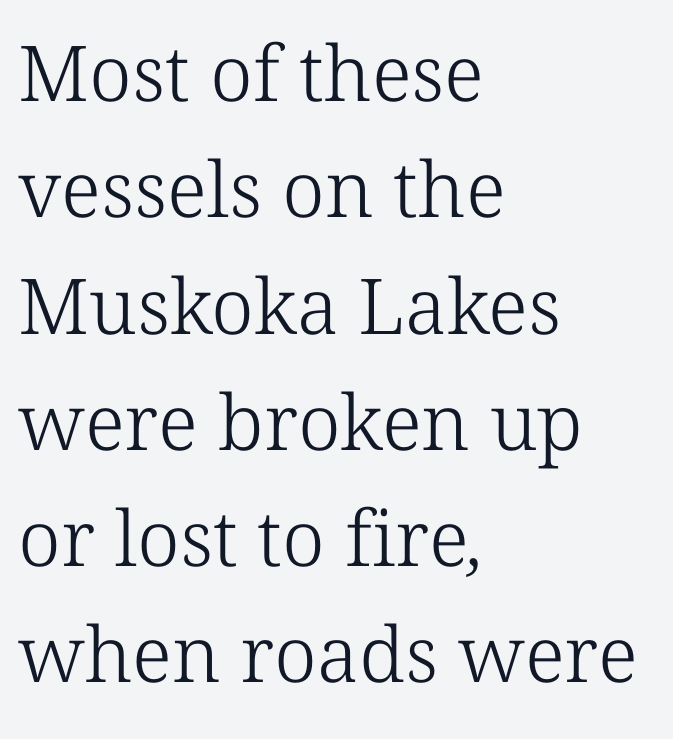
This block has exactly the height ordinary leading produces. These lines are set flush left with a ragged right edge. The letterforms sit shoulder to shoulder at normal distance. Words float on clear page, feet unadorned. Stroke thickness stays within the range of a standard reading face or lighter.
